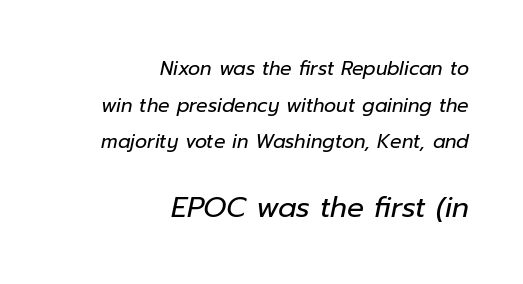
{"italic": "yes", "lean": "right", "slant_degrees": 12, "bold": "no", "weight": "regular", "width": "normal", "stroke_contrast": "low", "x_height": "medium", "monospaced": "no", "underline": "no", "align": "right", "line_spacing": "loose", "line_spacing_ratio": 1.93, "letter_spacing": "normal", "letter_spacing_em": 0.0, "larger_block": "second", "size_ratio": 1.47, "glyph_px": 28}
